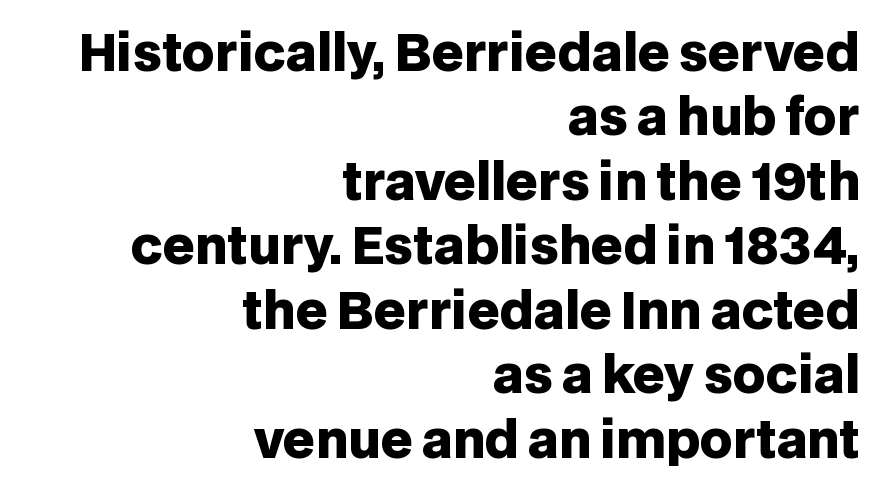
The image shows 50 px heavy sans-serif type, upright; set right-aligned, normal line spacing (1.29x), normal letter spacing, not underlined; low stroke contrast and a large x-height.
